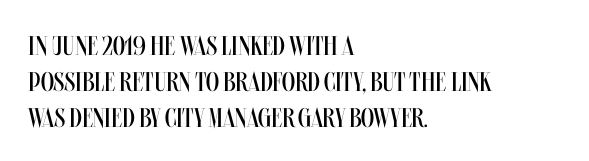
{"italic": "no", "bold": "no", "underline": "no", "align": "left", "line_spacing": "normal", "line_spacing_ratio": 1.33, "letter_spacing": "normal", "letter_spacing_em": 0.0, "glyph_px": 27}
